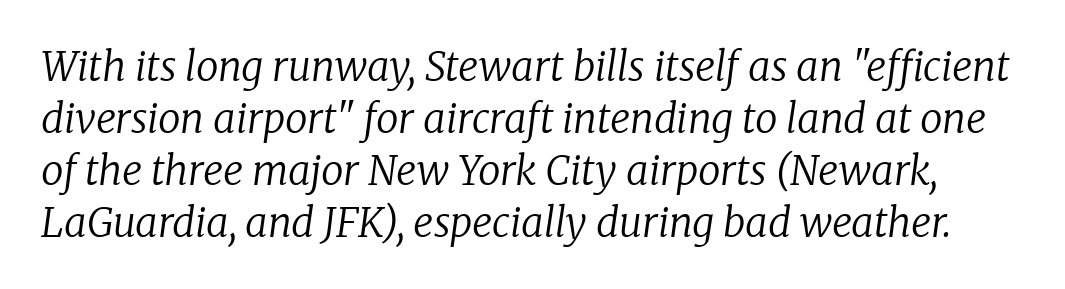
The image shows 40 px regular-weight serif type, italic (leaning right); set normal line spacing (1.3x), normal letter spacing, not underlined; low stroke contrast and a medium x-height.
